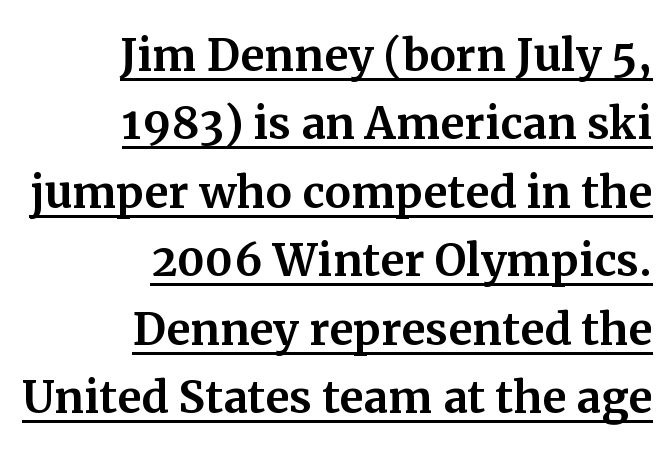
{"serif": "yes", "italic": "no", "width": "normal", "stroke_contrast": "medium", "x_height": "medium", "monospaced": "no", "underline": "yes", "align": "right", "line_spacing_ratio": 1.16, "letter_spacing": "normal", "letter_spacing_em": 0.0, "glyph_px": 59}
